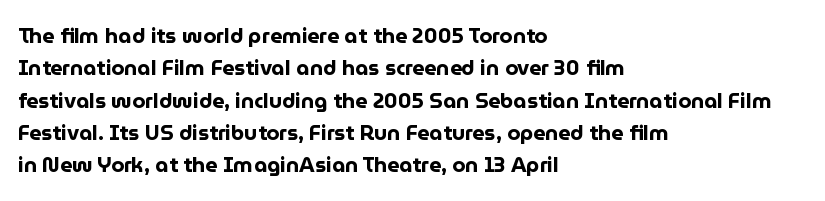
Q: Is the text bold? A: Yes.
Q: Is the text italic (slanted)? A: No, it is upright.
Q: Is the text underlined? A: No.
Q: How is the paragraph aligned? A: Left-aligned.
Q: Is the spacing between letters normal or unusually wide? A: Normal.
Q: Is the spacing between lines tight, normal or loose? A: Normal.
